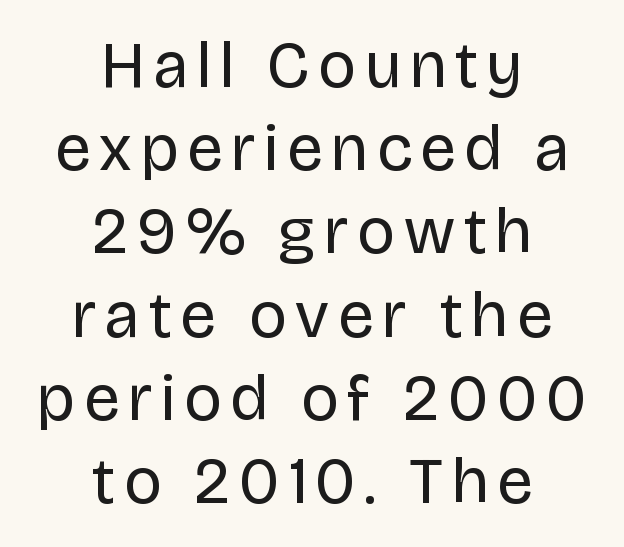
{"serif": "no", "italic": "no", "bold": "no", "weight": "regular", "width": "normal", "stroke_contrast": "low", "x_height": "large", "monospaced": "no", "underline": "no", "align": "center", "line_spacing": "normal", "line_spacing_ratio": 1.28, "glyph_px": 65}
